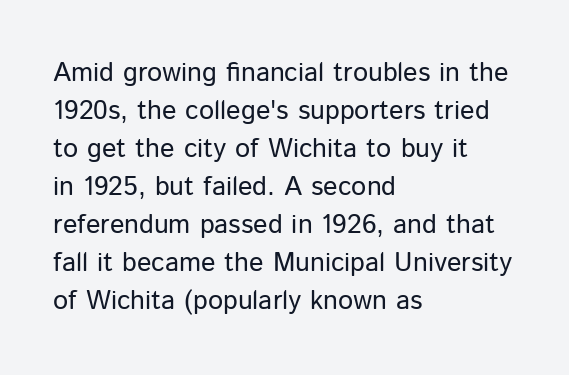
The designer left line spacing at the default. A classic flush-left, rag-right setting is used for this passage. The font sits on the lighter half of the weight spectrum, regular included. The letters stand straight up with perfectly vertical stems. No word sits above an underline.
